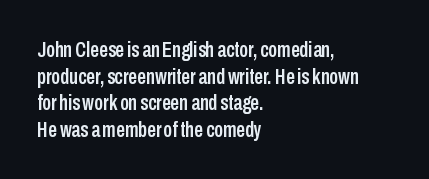
{"italic": "no", "underline": "no", "align": "left", "line_spacing_ratio": 1.21, "letter_spacing": "normal", "letter_spacing_em": 0.0, "glyph_px": 22}
